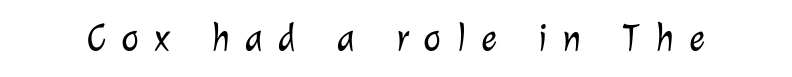
You could not count columns in this text — the font is proportionally spaced. Short note: letters widely spaced. Vertical stems look standard width or narrower in stroke. Quick note: underline off. The designer went with a sans here, leaving each stem footless.
